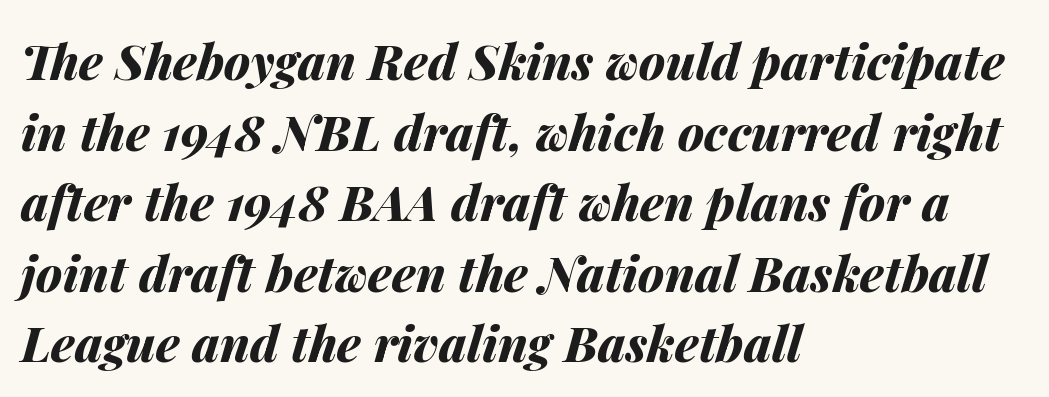
The image shows 49 px bold type, italic (leaning right); set left-aligned, normal line spacing (1.44x), normal letter spacing, not underlined; medium stroke contrast and a medium x-height.
